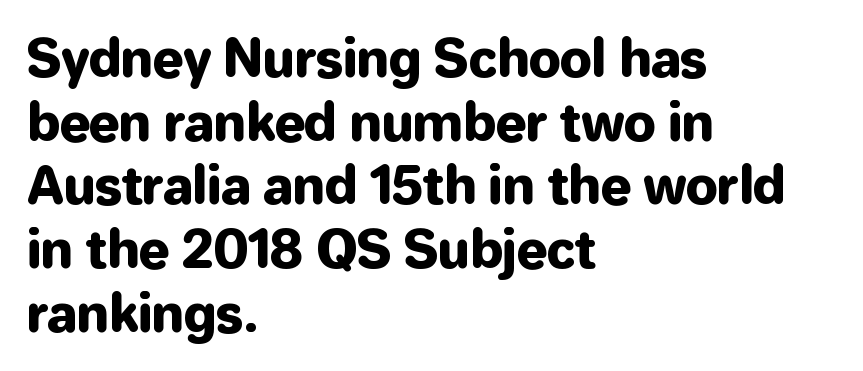
Q: Is the text italic (slanted)? A: No, it is upright.
Q: Is the typeface a serif or a sans-serif typeface? A: Sans-serif.
Q: Is the text underlined? A: No.
Q: How is the paragraph aligned? A: Left-aligned.
Q: Is the spacing between letters normal or unusually wide? A: Normal.
Q: Is the spacing between lines tight, normal or loose? A: Normal.
Q: Width (condensed, normal, or wide)? A: Normal.
Q: Stroke contrast? A: Low.
Q: x-height? A: Medium.
Q: Monospaced? A: No.
